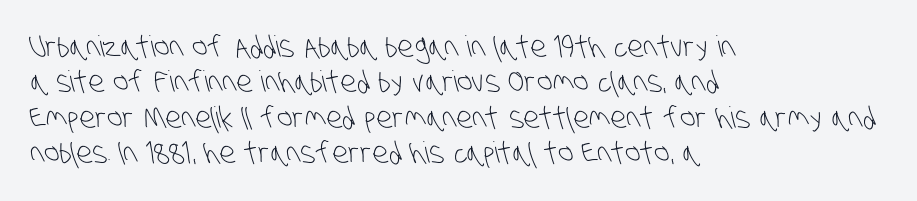
The image shows 29 px light, condensed sans-serif type; set left-aligned, line spacing 1.22x, normal letter spacing, not underlined; low stroke contrast and a large x-height.
